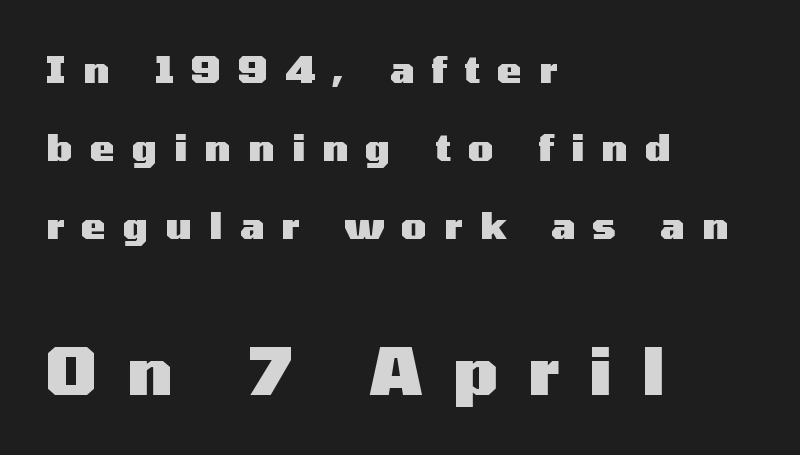
The passage shown begins with its smaller block and ends with its larger one. In CSS terms this would be text-align: left. The rendering uses natural spacing where letterforms have individual widths. The specimen omits any rule beneath the text block's lines. Does extra space separate the letters? Yes, quite a lot of it.
